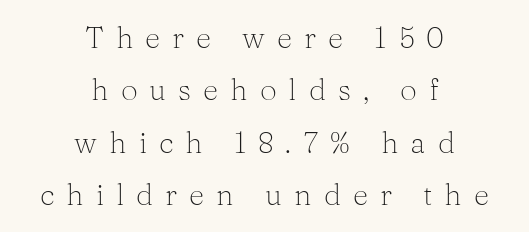
The image shows 30 px light serif type, upright; set centered, line spacing 1.75x, unusually wide letter spacing (+0.4 em), not underlined; medium stroke contrast and a medium x-height.
